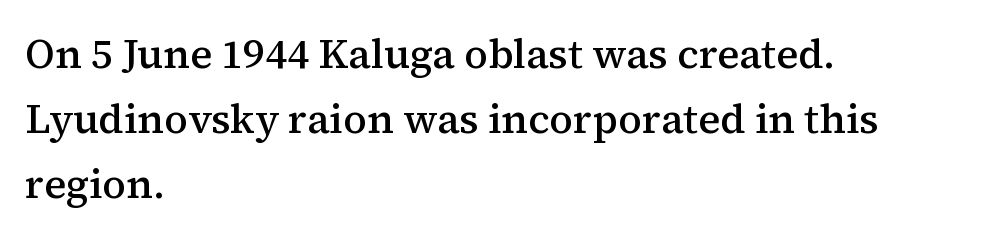
Honestly, the letter spacing is just normal — you wouldn't notice it. Set as a demibold, roughly 600 on the weight scale. This is serif lettering, the kind often seen in printed books. Which margin do the lines hug? The left one — the right edge is uneven.
